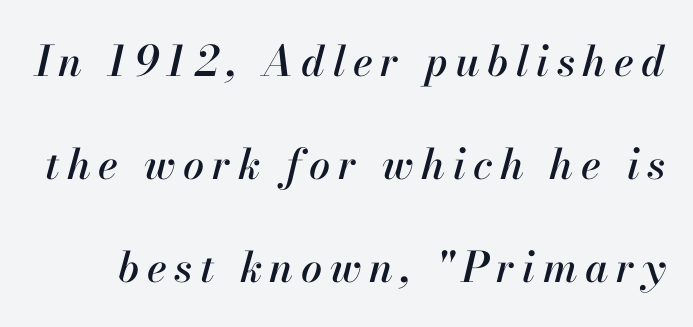
The image shows 42 px text type, italic (leaning right); set loose line spacing (2.45x), not underlined; high stroke contrast and a small x-height.
